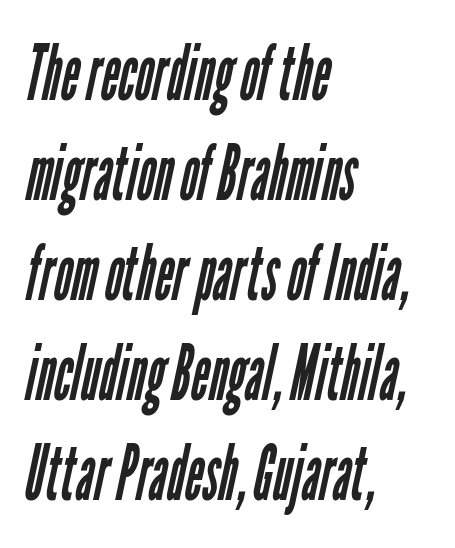
The image shows 77 px regular-weight, condensed sans-serif type; set left-aligned, normal line spacing (1.3x), normal letter spacing, not underlined; low stroke contrast and a medium x-height.
